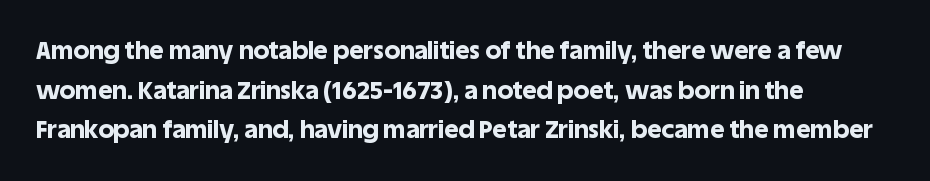
{"italic": "no", "bold": "yes", "underline": "no", "align": "left", "line_spacing": "normal", "line_spacing_ratio": 1.59, "letter_spacing": "normal", "letter_spacing_em": 0.0, "glyph_px": 25}
